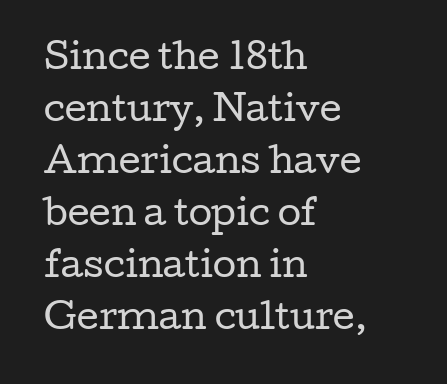
{"serif": "yes", "italic": "no", "bold": "no", "weight": "regular", "width": "wide", "stroke_contrast": "low", "x_height": "medium", "monospaced": "no", "underline": "no", "align": "left", "line_spacing": "normal", "line_spacing_ratio": 1.53, "letter_spacing": "normal", "letter_spacing_em": 0.0, "glyph_px": 34}
